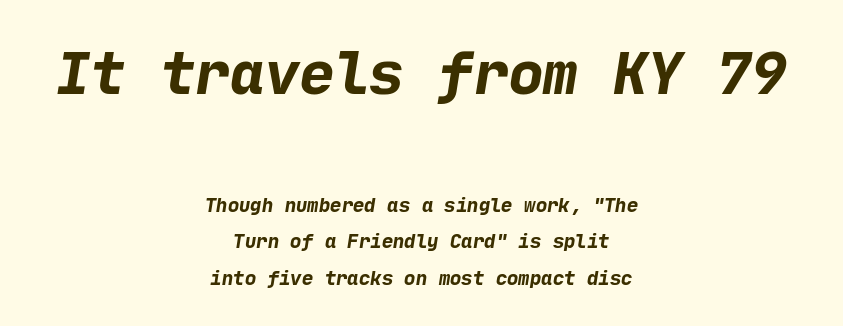
{"serif": "no", "bold": "yes", "weight": "bold", "width": "normal", "stroke_contrast": "low", "x_height": "medium", "underline": "no", "align": "center", "line_spacing": "loose", "line_spacing_ratio": 1.91, "letter_spacing": "normal", "letter_spacing_em": 0.0, "larger_block": "first", "size_ratio": 3.05, "glyph_px": 58}
